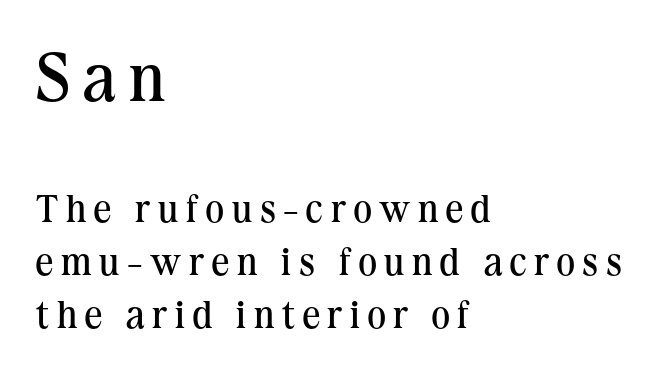
{"serif": "yes", "italic": "no", "bold": "no", "weight": "regular", "width": "normal", "stroke_contrast": "medium", "x_height": "medium", "monospaced": "no", "underline": "no", "align": "left", "line_spacing": "normal", "line_spacing_ratio": 1.36, "letter_spacing": "wide", "letter_spacing_em": 0.2, "larger_block": "first", "size_ratio": 1.77, "glyph_px": 69}
